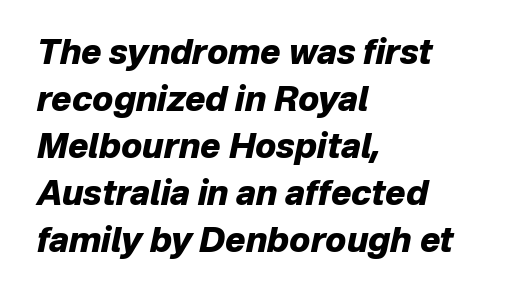
Q: Is the text bold? A: Yes.
Q: Is the text italic (slanted)? A: Yes, it leans right by about 12 degrees.
Q: Is the text underlined? A: No.
Q: How is the paragraph aligned? A: Left-aligned.
Q: Is the spacing between letters normal or unusually wide? A: Normal.
Q: Is the spacing between lines tight, normal or loose? A: Normal.
Q: Width (condensed, normal, or wide)? A: Normal.
Q: Stroke contrast? A: Low.
Q: x-height? A: Medium.
Q: Monospaced? A: No.
